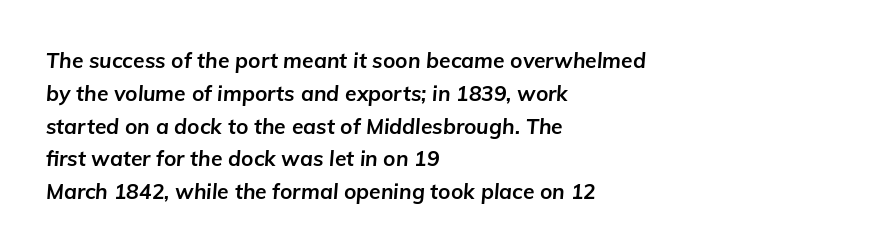
Letter spacing: default. Only glyphs here, with clear space below each row. Notice how the passage keeps a crisp vertical edge on the left only. If you measured baseline to baseline, you'd find a middling distance. The passage shown is emphatically bold. The letters are slanted; this is an italic face.
